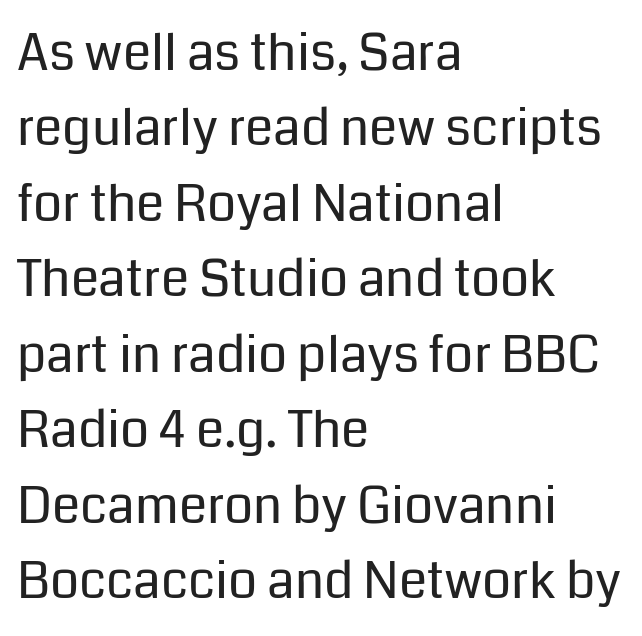
Does the leading feel generous? No, just average. Vertical strokes here are truly vertical. This rendering uses left alignment, leaving the right contour irregular. Classification — sans serif. Nobody touched the tracking dial on this one.
